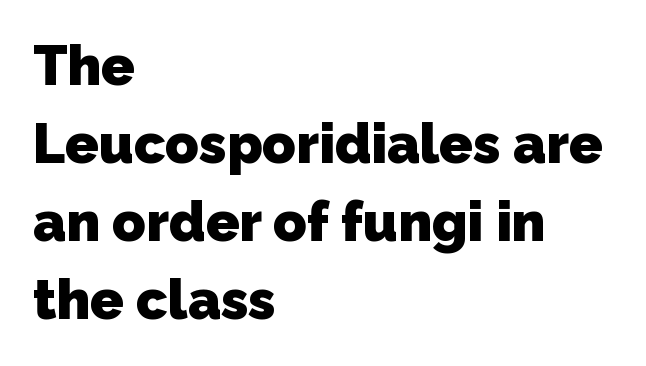
{"serif": "no", "bold": "yes", "weight": "heavy", "width": "normal", "stroke_contrast": "low", "x_height": "medium", "monospaced": "no", "underline": "no", "align": "left", "line_spacing": "normal", "line_spacing_ratio": 1.42, "letter_spacing": "normal", "letter_spacing_em": 0.0, "glyph_px": 55}
